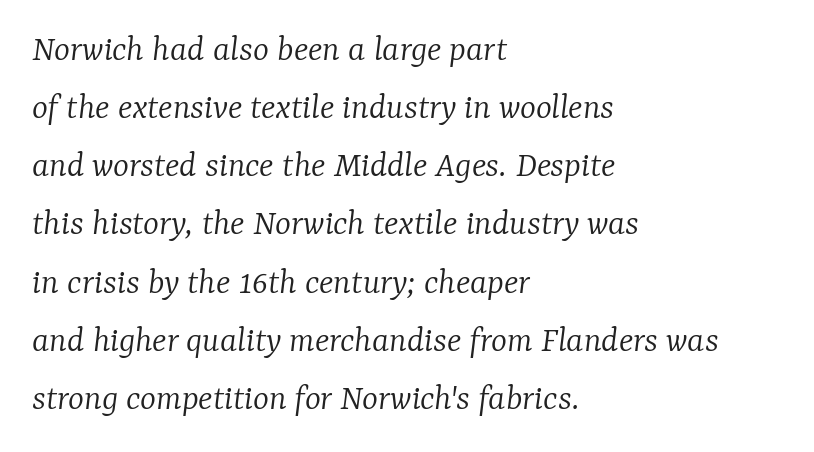
Q: Is the text bold? A: No.
Q: Is the text italic (slanted)? A: Yes, it leans right by about 7 degrees.
Q: Is the typeface a serif or a sans-serif typeface? A: Serif.
Q: Is the text underlined? A: No.
Q: How is the paragraph aligned? A: Left-aligned.
Q: Is the spacing between letters normal or unusually wide? A: Normal.
Q: Is the spacing between lines tight, normal or loose? A: Normal.
Q: Width (condensed, normal, or wide)? A: Normal.
Q: Stroke contrast? A: Low.
Q: x-height? A: Medium.
Q: Monospaced? A: No.
